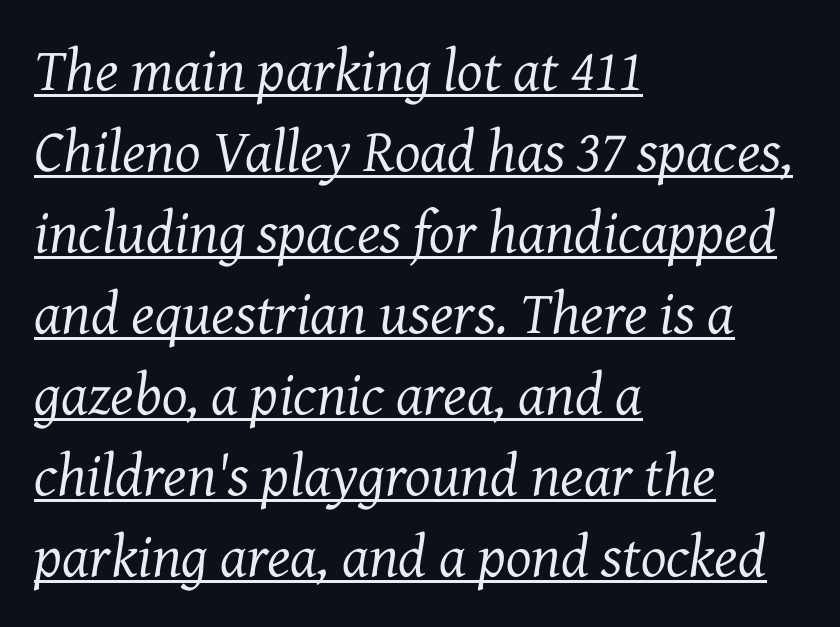
The image shows 60 px regular-weight serif type, italic (leaning right); set left-aligned, normal line spacing (1.35x), normal letter spacing, underlined; medium stroke contrast and a medium x-height.
